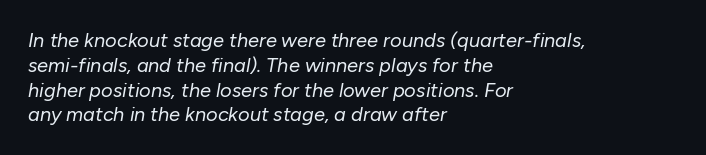
The image shows 20 px text type, italic (leaning right); set left-aligned, line spacing 1.24x, normal letter spacing, not underlined.
